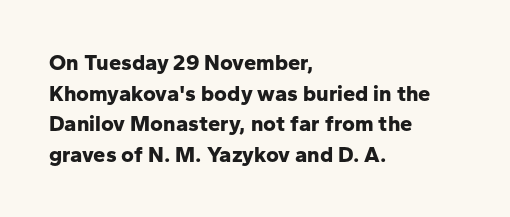
The image shows 22 px bold type, upright; set left-aligned, normal line spacing (1.39x), normal letter spacing, not underlined.
